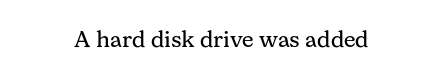
The image shows 23 px text type, upright; set centered, normal letter spacing, not underlined.
